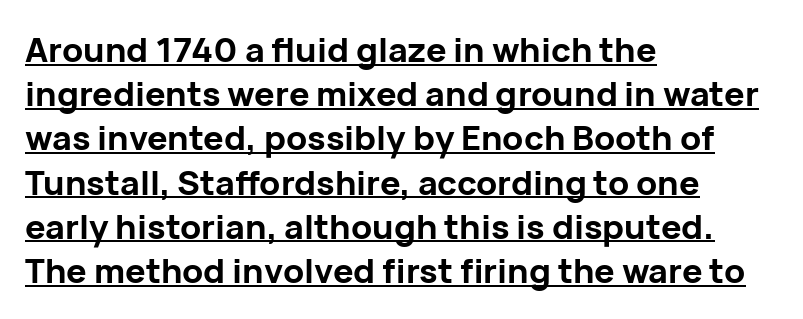
Q: Is the text bold? A: Yes.
Q: Is the text italic (slanted)? A: No, it is upright.
Q: Is the typeface a serif or a sans-serif typeface? A: Sans-serif.
Q: Is the text underlined? A: Yes.
Q: How is the paragraph aligned? A: Left-aligned.
Q: Is the spacing between letters normal or unusually wide? A: Normal.
Q: Is the spacing between lines tight, normal or loose? A: Normal.
Q: Width (condensed, normal, or wide)? A: Normal.
Q: Stroke contrast? A: Low.
Q: x-height? A: Medium.
Q: Monospaced? A: No.
